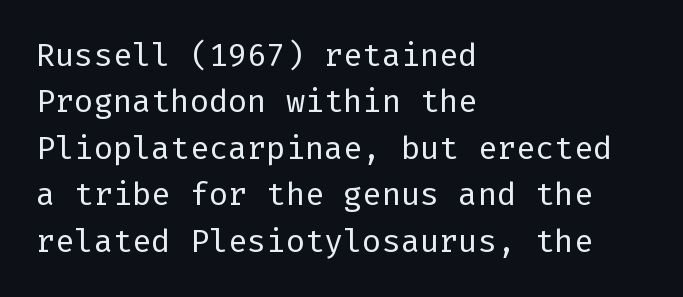
Q: Is the text bold? A: No.
Q: Is the text italic (slanted)? A: No, it is upright.
Q: Is the typeface a serif or a sans-serif typeface? A: Sans-serif.
Q: Is the text underlined? A: No.
Q: How is the paragraph aligned? A: Left-aligned.
Q: Is the spacing between letters normal or unusually wide? A: Normal.
Q: Is the spacing between lines tight, normal or loose? A: Normal.
Q: Width (condensed, normal, or wide)? A: Normal.
Q: Stroke contrast? A: Low.
Q: x-height? A: Medium.
